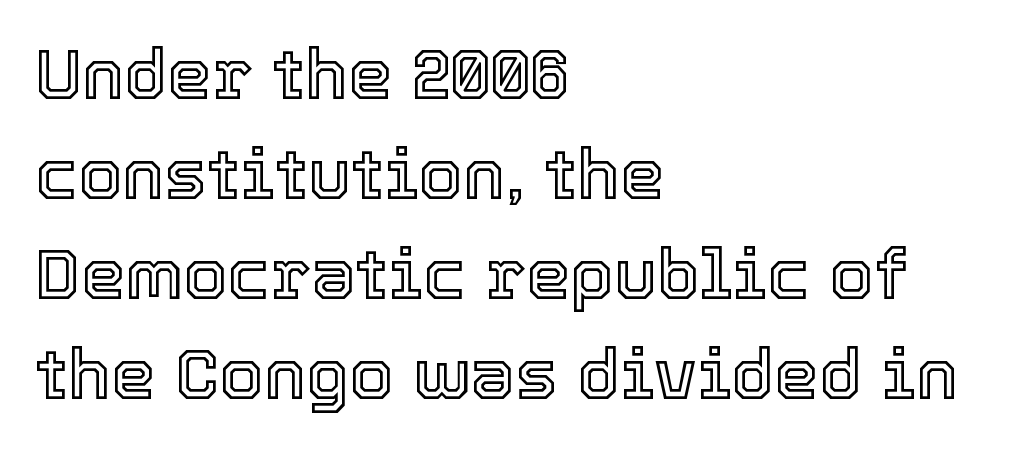
Varying glyph widths throughout — classic text-font behaviour. The glyphs are unaccompanied by any horizontal stroke below them. How are the letters spaced? Ordinarily, with no added tracking. Layout note: lines flush left.
